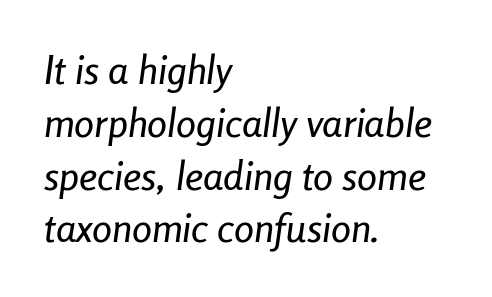
Honestly, there is no underline to notice here at all. Regular leading. Characters follow at the spacing the type designer built in. Varying glyph widths throughout — classic text-font behaviour. The glyphs look as if they've been sheared to an angle. Leftover space on each line is placed entirely after the last word.
